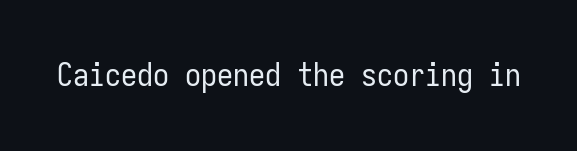
Q: Is the text bold? A: No.
Q: Is the text italic (slanted)? A: No, it is upright.
Q: Is the typeface a serif or a sans-serif typeface? A: Sans-serif.
Q: Is the text underlined? A: No.
Q: Is the spacing between letters normal or unusually wide? A: Normal.
Q: Width (condensed, normal, or wide)? A: Condensed.
Q: Stroke contrast? A: Low.
Q: x-height? A: Medium.
Q: Monospaced? A: Yes.
